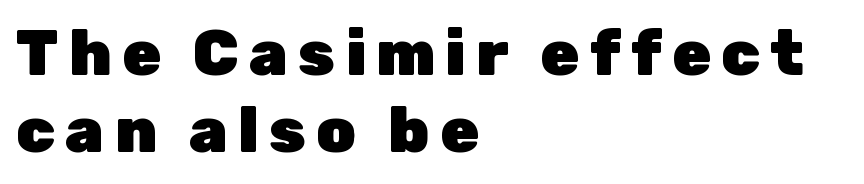
The image shows 63 px heavy sans-serif type, upright; set left-aligned, line spacing 1.22x, not underlined; low stroke contrast and a medium x-height.
